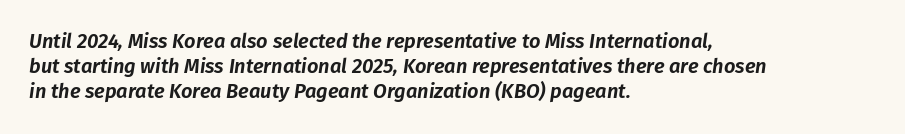
Q: Is the text italic (slanted)? A: Yes, it leans right by about 8 degrees.
Q: Is the text underlined? A: No.
Q: How is the paragraph aligned? A: Left-aligned.
Q: Is the spacing between letters normal or unusually wide? A: Normal.
Q: Is the spacing between lines tight, normal or loose? A: Normal.
